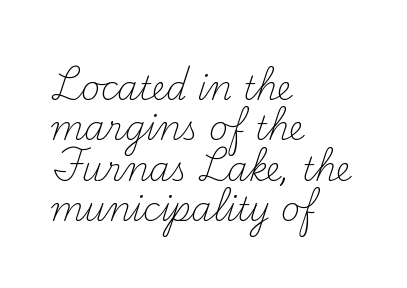
The image shows 33 px light type; set left-aligned, line spacing 1.22x, normal letter spacing, not underlined; medium stroke contrast and a small x-height.
